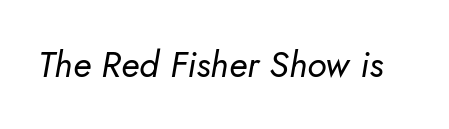
Do the characters align in a grid? No, the font is proportional. Descenders are the only things crossing below the line. Compared with ordinary roman type, these characters are visibly tilted. Look at the tracking — it's just the regular setting, nothing added. The strokes carry an ordinary text weight at most.
